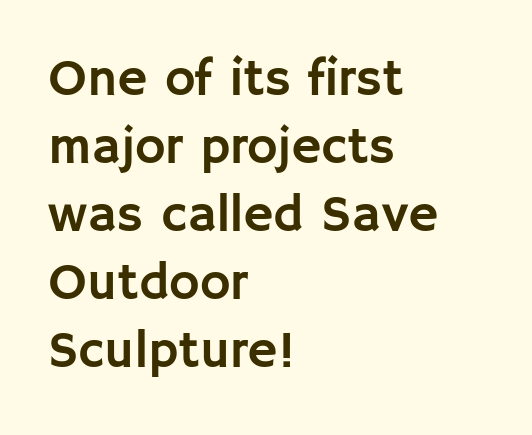
Nothing unusual about the tracking: characters are spaced as the font intends. Each letter's strokes conclude bluntly, with no projecting serifs. Leading: standard. This sample is left-justified, so line endings fall wherever the words run out.
